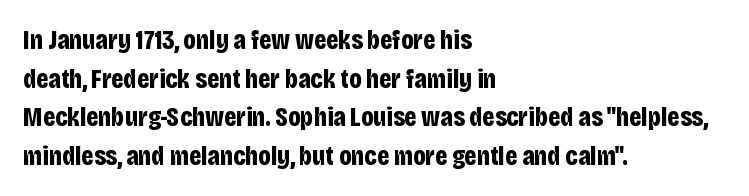
The glyphs are unaccompanied by any horizontal stroke below them. Alignment: flush left. Its strokes are broad and dark, the hallmark of bold type. Designer's note — italics off, roman on.
